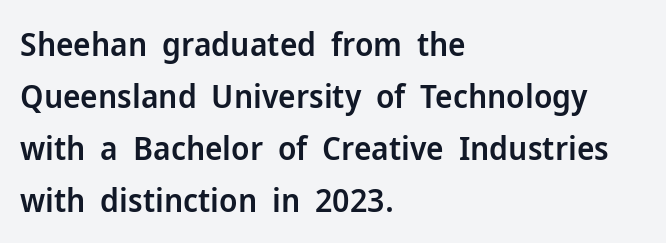
The image shows 33 px semibold sans-serif type, upright; set left-aligned, normal line spacing (1.58x), normal letter spacing, not underlined; low stroke contrast and a medium x-height.
